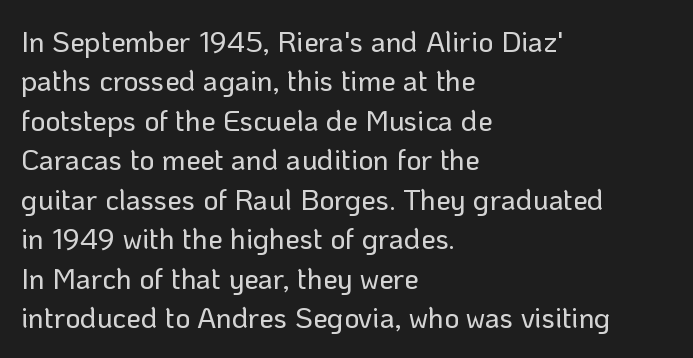
{"serif": "no", "italic": "no", "width": "normal", "stroke_contrast": "low", "x_height": "medium", "monospaced": "no", "underline": "no", "align": "left", "line_spacing": "normal", "line_spacing_ratio": 1.36, "letter_spacing": "normal", "letter_spacing_em": 0.0, "glyph_px": 29}
